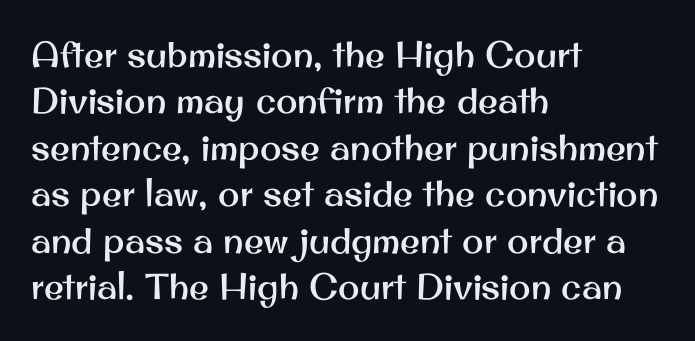
The leading is moderate, giving the passage an even texture. Characters follow at the spacing the type designer built in. The space beneath each line is pristine and unruled. Which margin do the lines hug? The left one — the right edge is uneven. Posture: straight, roman, zero tilt.
